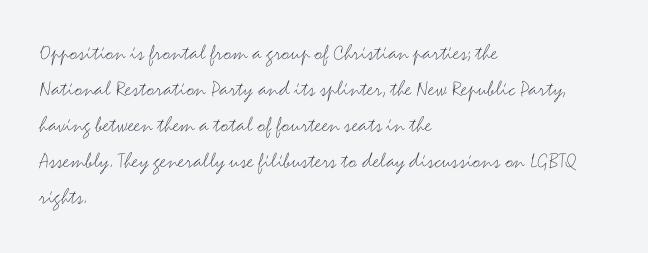
Q: Is the text bold? A: No.
Q: Is the text italic (slanted)? A: Yes.
Q: Is the text underlined? A: No.
Q: How is the paragraph aligned? A: Left-aligned.
Q: Is the spacing between letters normal or unusually wide? A: Normal.
Q: Is the spacing between lines tight, normal or loose? A: Normal.
